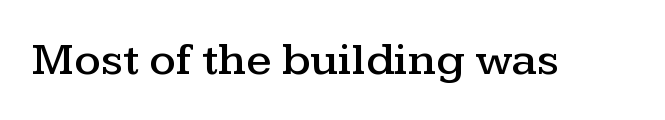
The image shows 47 px wide serif type, upright; set normal letter spacing, not underlined; medium stroke contrast and a medium x-height.
